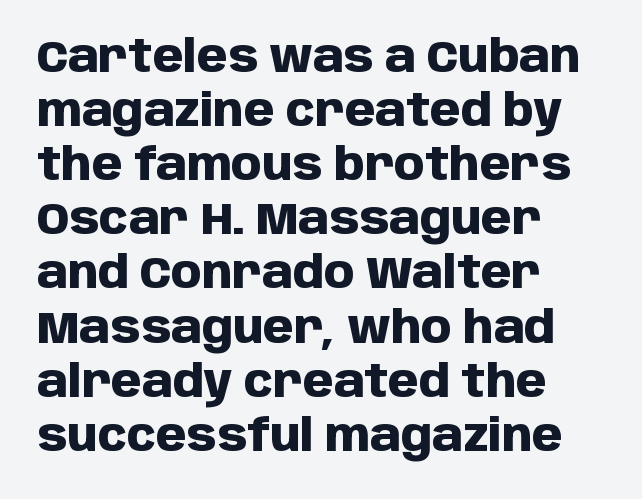
Q: Is the text bold? A: Yes.
Q: Is the text italic (slanted)? A: No, it is upright.
Q: Is the typeface a serif or a sans-serif typeface? A: Sans-serif.
Q: Is the text underlined? A: No.
Q: How is the paragraph aligned? A: Left-aligned.
Q: Is the spacing between letters normal or unusually wide? A: Normal.
Q: Width (condensed, normal, or wide)? A: Normal.
Q: Stroke contrast? A: Low.
Q: x-height? A: Large.
Q: Monospaced? A: No.
